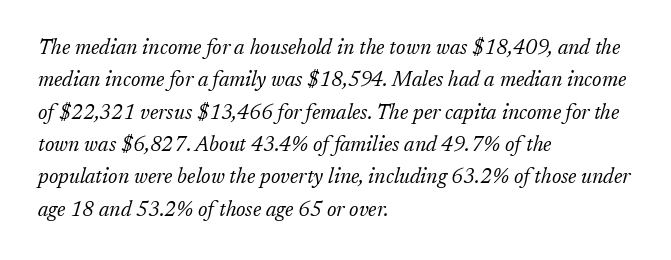
Q: Is the text bold? A: No.
Q: Is the text italic (slanted)? A: Yes, it leans right by about 17 degrees.
Q: Is the text underlined? A: No.
Q: How is the paragraph aligned? A: Left-aligned.
Q: Is the spacing between letters normal or unusually wide? A: Normal.
Q: Is the spacing between lines tight, normal or loose? A: Normal.
